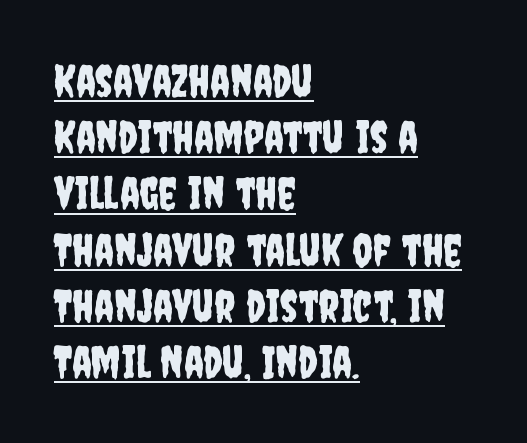
Do the characters align in a grid? No, the font is proportional. Is there much room between lines? A standard amount, neither cramped nor airy. Each line starts at the same left margin while the right side varies. Regarding serifs, this sample does without them. You can tell it's not italic because the verticals are truly vertical. What decoration does the sample have? An underline.
